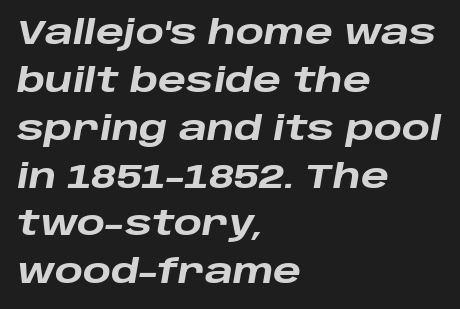
{"italic": "yes", "lean": "right", "slant_degrees": 10, "bold": "yes", "weight": "heavy", "width": "wide", "stroke_contrast": "low", "x_height": "large", "monospaced": "no", "underline": "no", "align": "left", "line_spacing": "normal", "line_spacing_ratio": 1.45, "letter_spacing": "normal", "letter_spacing_em": 0.0, "glyph_px": 33}
